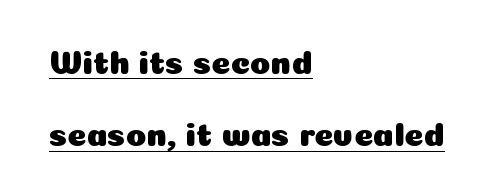
{"serif": "no", "italic": "no", "width": "normal", "stroke_contrast": "low", "x_height": "medium", "monospaced": "no", "underline": "yes", "align": "left", "line_spacing": "loose", "line_spacing_ratio": 2.19, "letter_spacing": "normal", "letter_spacing_em": 0.0, "glyph_px": 33}
